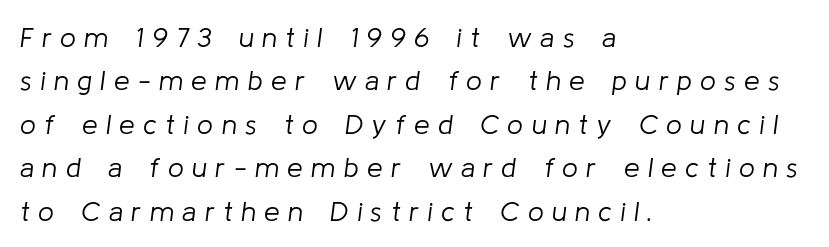
The face used here is proportionally spaced, like ordinary book or web type. Type without underlining. Horizontal alignment here is leftward, the default for most running prose. What's the leading like? Ordinary, nothing unusual. The font is comparable to plain body text, perhaps lighter.
